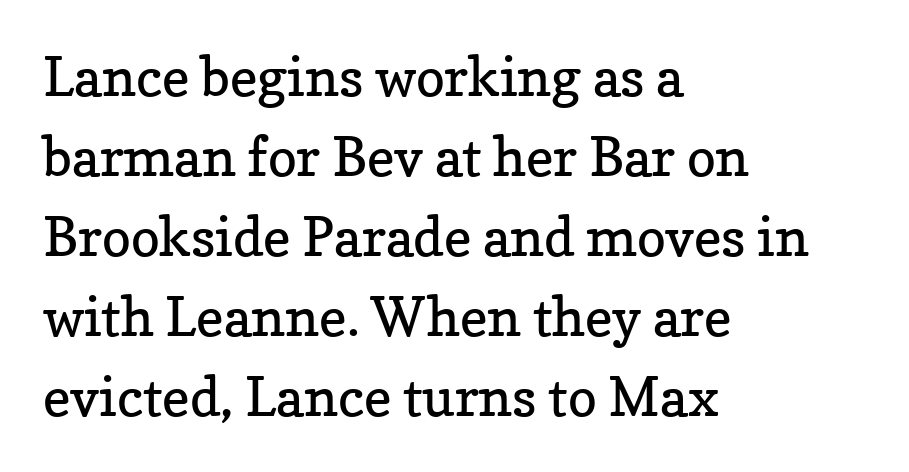
{"serif": "yes", "italic": "no", "bold": "no", "weight": "regular", "width": "normal", "stroke_contrast": "low", "x_height": "medium", "monospaced": "no", "underline": "no", "align": "left", "line_spacing": "normal", "line_spacing_ratio": 1.48, "letter_spacing": "normal", "letter_spacing_em": 0.0, "glyph_px": 54}
